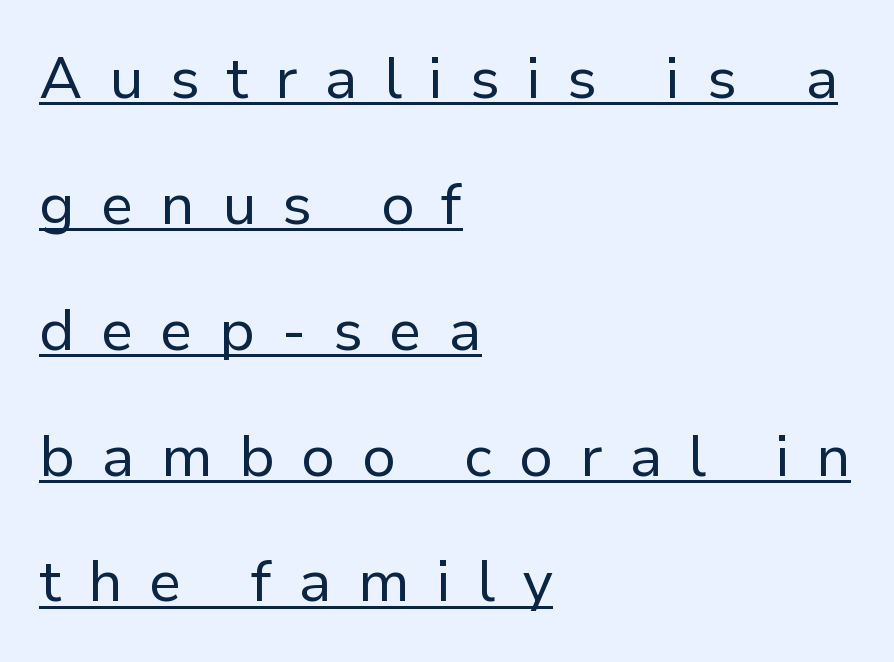
The image shows 58 px regular-weight sans-serif type, upright; set left-aligned, loose line spacing (2.17x), unusually wide letter spacing (+0.46 em), underlined; low stroke contrast and a medium x-height.
